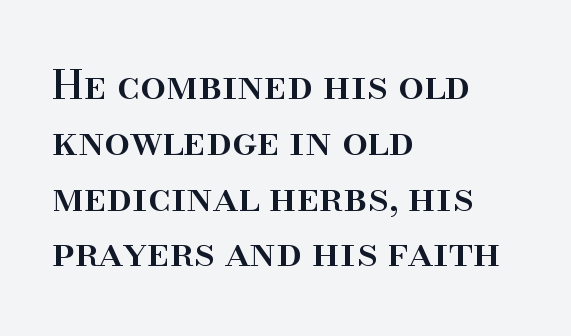
{"serif": "yes", "italic": "no", "width": "normal", "stroke_contrast": "high", "x_height": "small", "monospaced": "no", "underline": "no", "align": "left", "line_spacing": "normal", "line_spacing_ratio": 1.36, "letter_spacing": "normal", "letter_spacing_em": 0.0, "glyph_px": 41}
